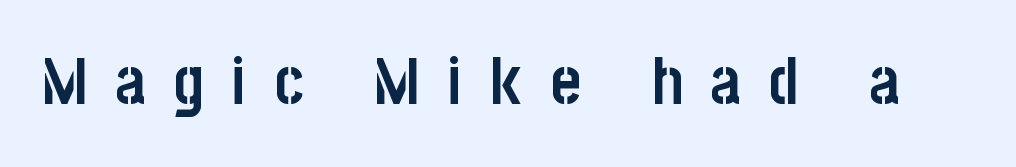
Q: Is the text bold? A: Yes.
Q: Is the text italic (slanted)? A: No, it is upright.
Q: Is the typeface a serif or a sans-serif typeface? A: Sans-serif.
Q: Is the text underlined? A: No.
Q: Is the spacing between letters normal or unusually wide? A: Unusually wide.
Q: Width (condensed, normal, or wide)? A: Condensed.
Q: Stroke contrast? A: Low.
Q: x-height? A: Large.
Q: Monospaced? A: No.
